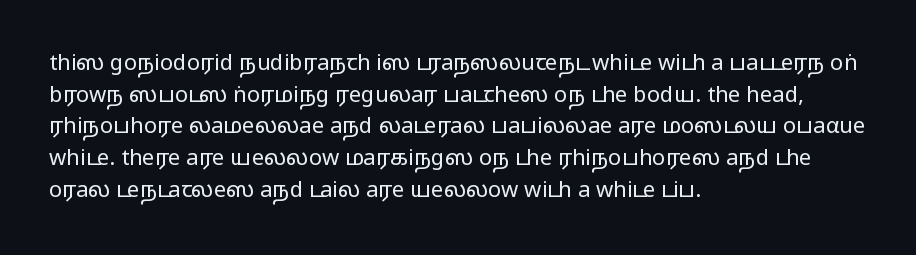
Ordinary non-slanted type is in use. Letter spacing: default. This sample is left-justified, so line endings fall wherever the words run out. Underline: absent. Successive baselines arrive at the customary interval.
